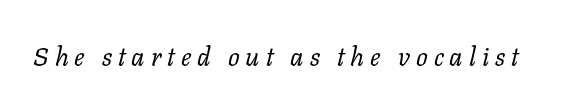
Q: Is the text bold? A: No.
Q: Is the text italic (slanted)? A: Yes, it leans right by about 11 degrees.
Q: Is the text underlined? A: No.
Q: Is the spacing between letters normal or unusually wide? A: Unusually wide.
